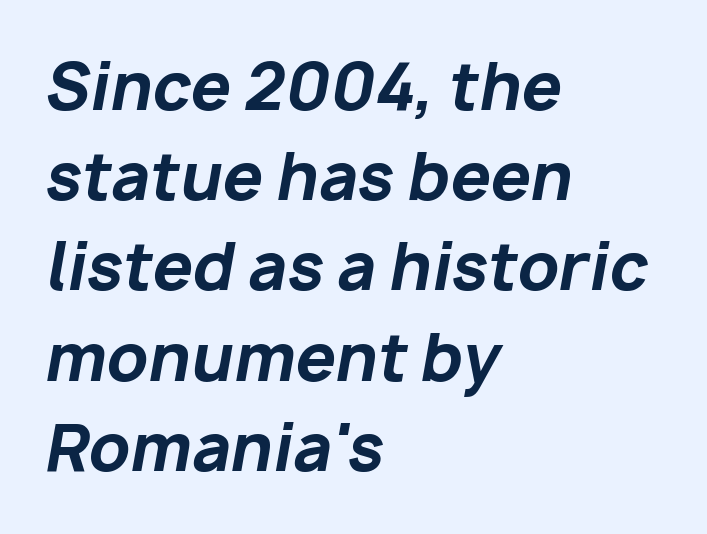
{"italic": "yes", "lean": "right", "slant_degrees": 10, "bold": "yes", "weight": "bold", "width": "normal", "stroke_contrast": "low", "x_height": "medium", "monospaced": "no", "underline": "no", "align": "left", "line_spacing": "normal", "line_spacing_ratio": 1.41, "letter_spacing": "normal", "letter_spacing_em": 0.0, "glyph_px": 64}
